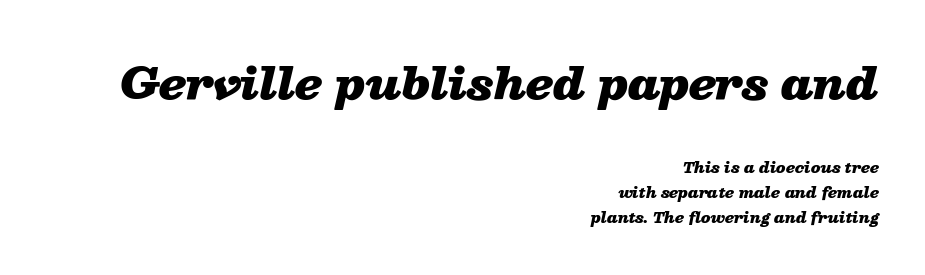
{"italic": "yes", "lean": "right", "slant_degrees": 13, "bold": "yes", "weight": "heavy", "width": "wide", "stroke_contrast": "low", "x_height": "medium", "monospaced": "no", "underline": "no", "align": "right", "line_spacing_ratio": 1.79, "letter_spacing": "normal", "letter_spacing_em": 0.0, "larger_block": "first", "size_ratio": 3.0, "glyph_px": 42}
